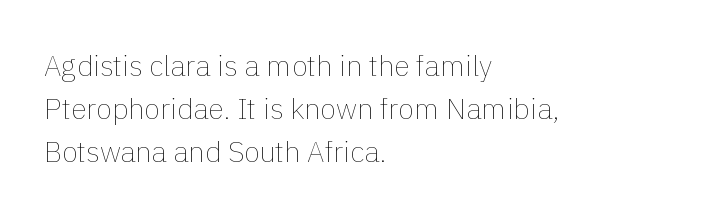
Clear beneath every line of the passage. Each new line begins a customary step beneath the previous one. Layout note: lines flush left. Weight class: somewhere from thin through regular. Proportional: the letters do not fall into vertical columns. These lines keep a tight, regular rhythm from letter to letter.
